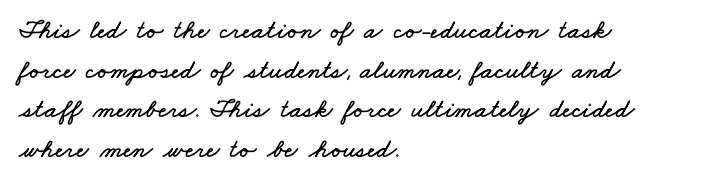
The image shows 27 px text type; set left-aligned, normal line spacing (1.47x), normal letter spacing, not underlined.
